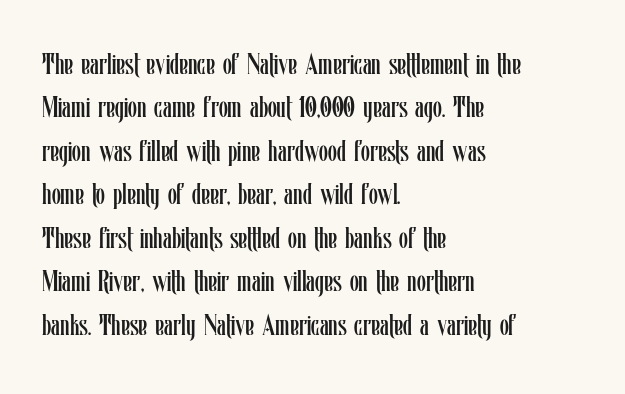
The image shows 29 px regular-weight, condensed type, upright; set left-aligned, normal line spacing (1.5x), normal letter spacing, not underlined; low stroke contrast and a medium x-height.
